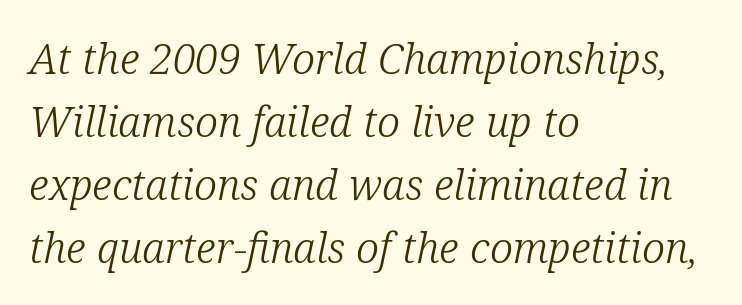
Q: Is the text bold? A: No.
Q: Is the text italic (slanted)? A: Yes, it leans right by about 12 degrees.
Q: Is the typeface a serif or a sans-serif typeface? A: Serif.
Q: Is the text underlined? A: No.
Q: How is the paragraph aligned? A: Left-aligned.
Q: Is the spacing between letters normal or unusually wide? A: Normal.
Q: Is the spacing between lines tight, normal or loose? A: Normal.
Q: Width (condensed, normal, or wide)? A: Normal.
Q: Stroke contrast? A: Low.
Q: x-height? A: Medium.
Q: Monospaced? A: No.
